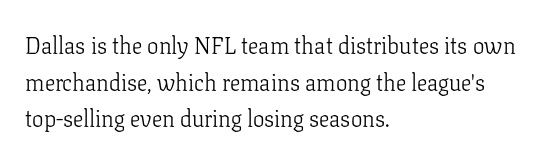
The image shows 23 px text type, upright; set left-aligned, normal line spacing (1.59x), normal letter spacing, not underlined.
